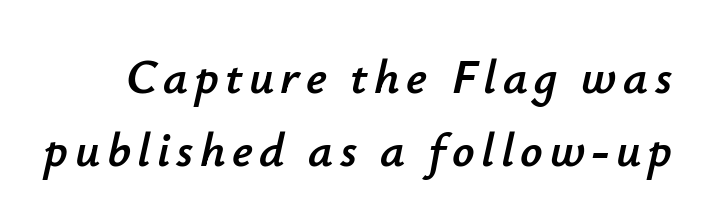
Q: Is the text italic (slanted)? A: Yes, it leans right by about 12 degrees.
Q: Is the text underlined? A: No.
Q: Is the spacing between lines tight, normal or loose? A: Normal.
Q: Width (condensed, normal, or wide)? A: Normal.
Q: Stroke contrast? A: Low.
Q: x-height? A: Small.
Q: Monospaced? A: No.
